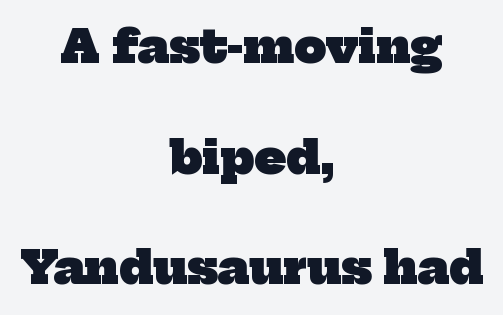
{"serif": "yes", "bold": "yes", "weight": "heavy", "width": "normal", "stroke_contrast": "low", "x_height": "medium", "monospaced": "no", "underline": "no", "align": "center", "line_spacing": "loose", "line_spacing_ratio": 2.46, "letter_spacing": "normal", "letter_spacing_em": 0.0, "glyph_px": 45}
